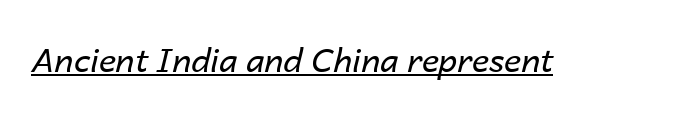
The image shows 33 px regular-weight type, italic (leaning right); set normal letter spacing, underlined; low stroke contrast and a medium x-height.
